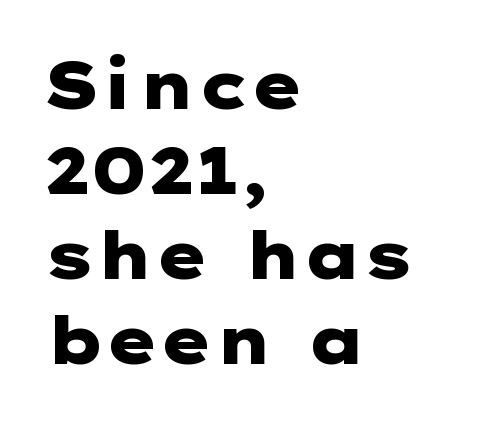
The image shows 65 px heavy, wide sans-serif type, upright; set left-aligned, normal line spacing (1.31x), normal letter spacing, not underlined; low stroke contrast and a medium x-height.
